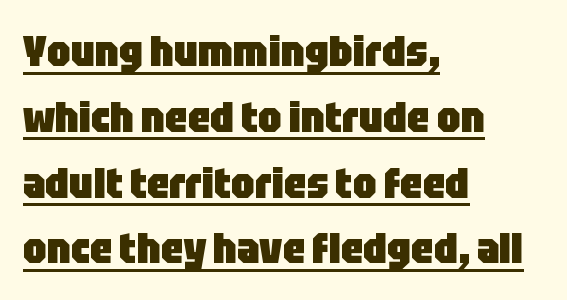
{"serif": "no", "italic": "no", "bold": "yes", "weight": "heavy", "width": "condensed", "stroke_contrast": "low", "x_height": "large", "monospaced": "no", "underline": "yes", "align": "left", "line_spacing": "normal", "line_spacing_ratio": 1.53, "letter_spacing": "normal", "letter_spacing_em": 0.0, "glyph_px": 43}
